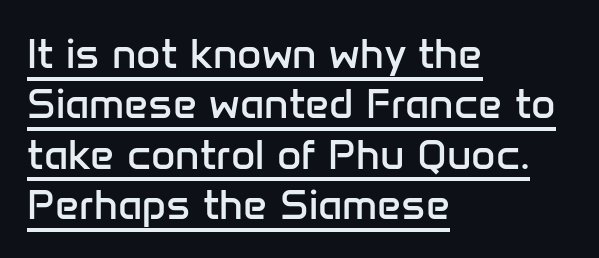
The image shows 42 px regular-weight sans-serif type, upright; set left-aligned, line spacing 1.2x, normal letter spacing, underlined; low stroke contrast and a medium x-height.
